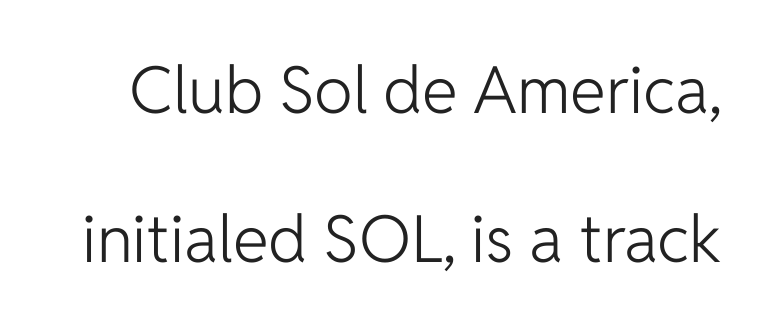
The image shows 65 px light sans-serif type, upright; set loose line spacing (2.3x), normal letter spacing, not underlined; low stroke contrast and a medium x-height.
